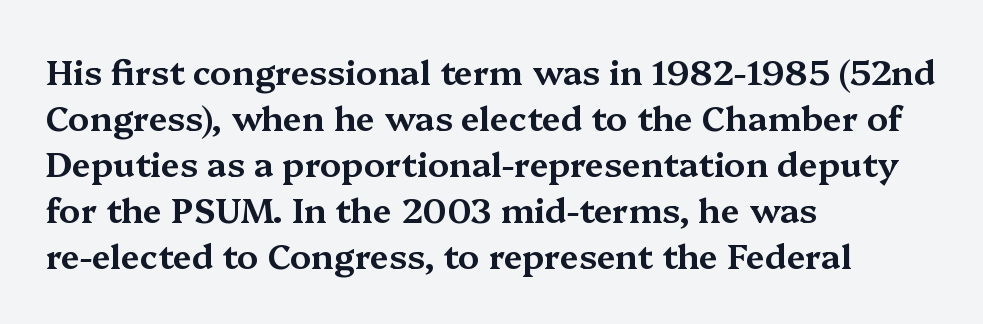
{"serif": "yes", "italic": "no", "width": "wide", "stroke_contrast": "medium", "x_height": "medium", "monospaced": "no", "underline": "no", "align": "left", "line_spacing": "normal", "line_spacing_ratio": 1.35, "letter_spacing": "normal", "letter_spacing_em": 0.0, "glyph_px": 34}
